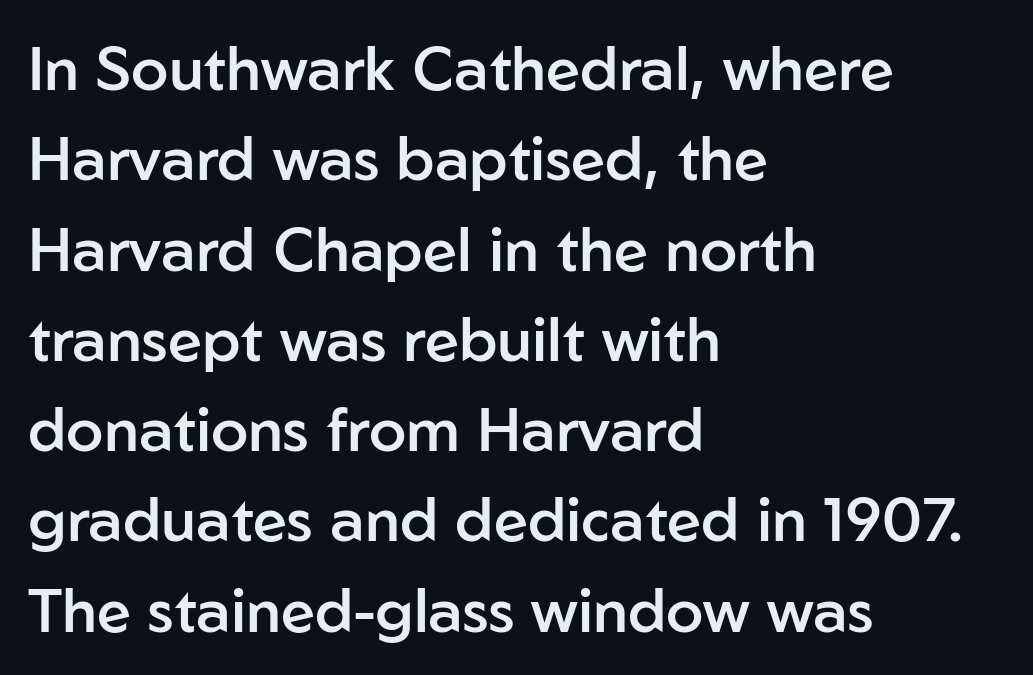
{"serif": "no", "italic": "no", "bold": "semi", "weight": "semibold", "width": "normal", "stroke_contrast": "low", "x_height": "medium", "monospaced": "no", "underline": "no", "align": "left", "line_spacing": "normal", "line_spacing_ratio": 1.48, "letter_spacing": "normal", "letter_spacing_em": 0.0, "glyph_px": 61}
